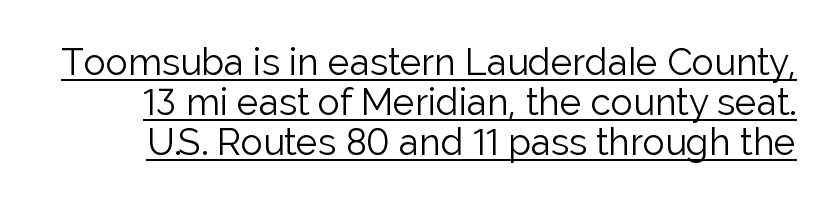
Q: Is the text bold? A: No.
Q: Is the text italic (slanted)? A: No, it is upright.
Q: Is the typeface a serif or a sans-serif typeface? A: Sans-serif.
Q: Is the text underlined? A: Yes.
Q: Is the spacing between letters normal or unusually wide? A: Normal.
Q: Is the spacing between lines tight, normal or loose? A: Tight.
Q: Width (condensed, normal, or wide)? A: Normal.
Q: Stroke contrast? A: Low.
Q: x-height? A: Medium.
Q: Monospaced? A: No.
